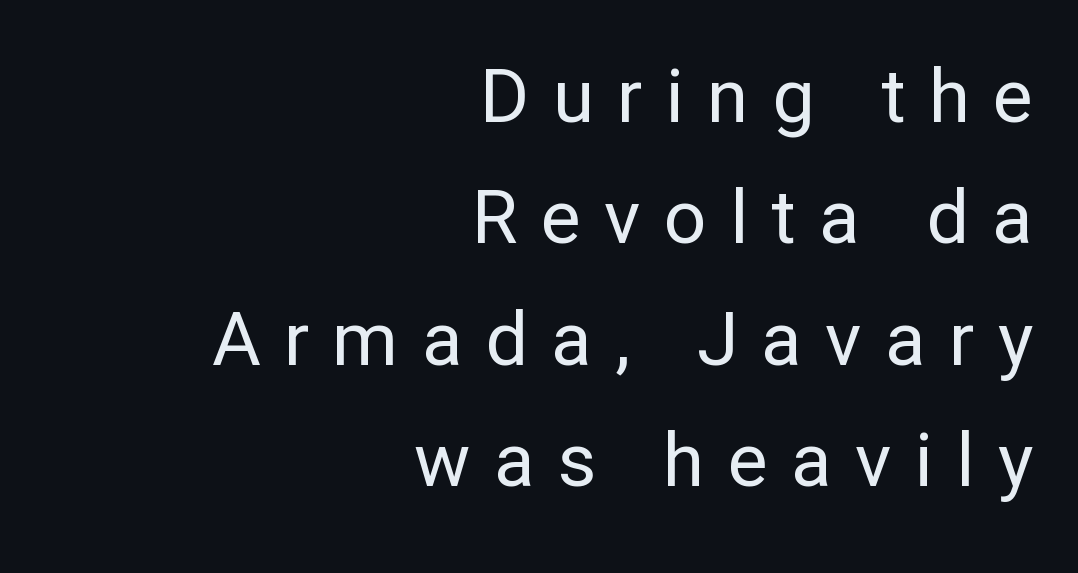
The image shows 75 px regular-weight sans-serif type, upright; set right-aligned, normal line spacing (1.62x), unusually wide letter spacing (+0.31 em), not underlined; low stroke contrast and a medium x-height.
